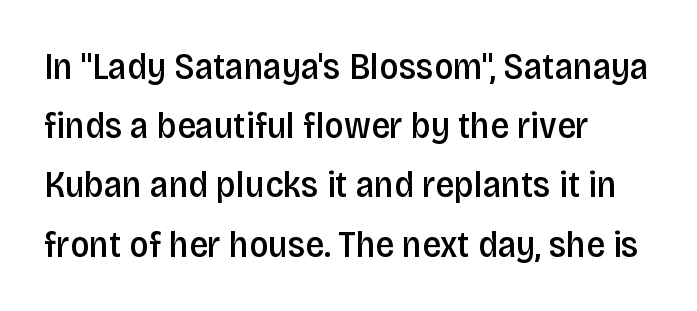
{"serif": "no", "italic": "no", "bold": "semi", "weight": "semibold", "width": "condensed", "stroke_contrast": "low", "x_height": "large", "monospaced": "no", "underline": "no", "align": "left", "line_spacing": "normal", "line_spacing_ratio": 1.6, "letter_spacing": "normal", "letter_spacing_em": 0.0, "glyph_px": 37}
